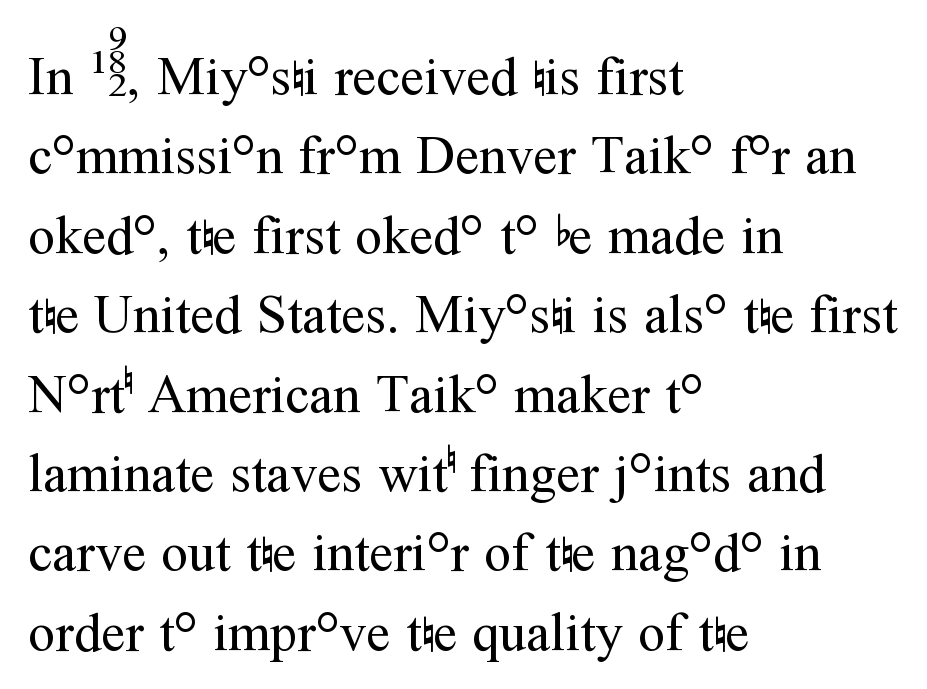
The image shows 54 px regular-weight serif type, upright; set left-aligned, normal line spacing (1.47x), normal letter spacing, not underlined; medium stroke contrast and a medium x-height.
